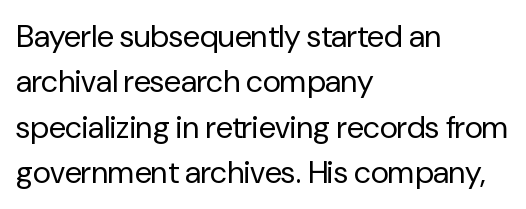
The image shows 31 px regular-weight sans-serif type, upright; set left-aligned, normal line spacing (1.46x), normal letter spacing, not underlined; low stroke contrast and a medium x-height.
